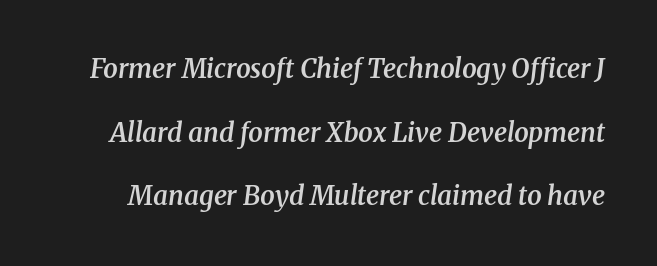
This is moderately heavy type, rendered in semibold. The rendering uses a large line-height, opening up the rows. The string is rendered with underlining switched off. Letter spacing: default. The font's italic variant was chosen for this text.
